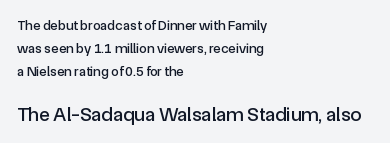
The image shows 20 px text type, upright; set left-aligned, normal line spacing (1.64x), normal letter spacing, not underlined; the second (bottom) block is 1.43x larger.
